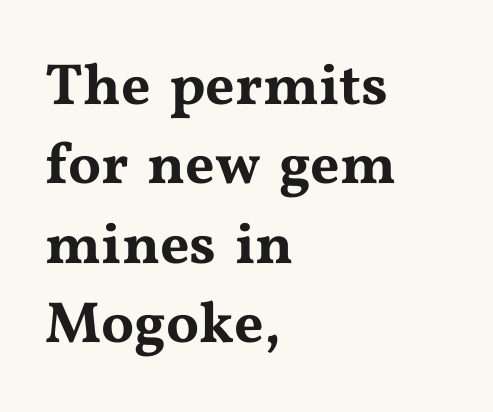
The image shows 58 px wide serif type, upright; set left-aligned, normal line spacing (1.37x), normal letter spacing, not underlined; medium stroke contrast and a medium x-height.
